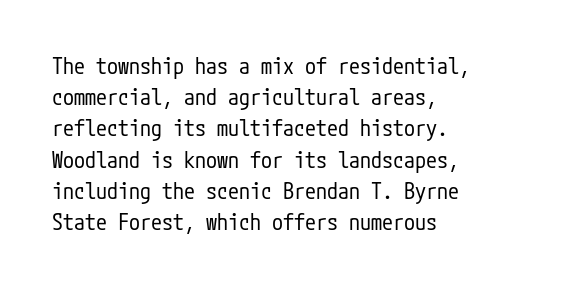
Every row of glyphs begins at an identical x-position on the left. The typesetting does not lean heavy: it is not bold. One glance says typical: line gaps are just what's usual. Underlining? Definitely not there.
